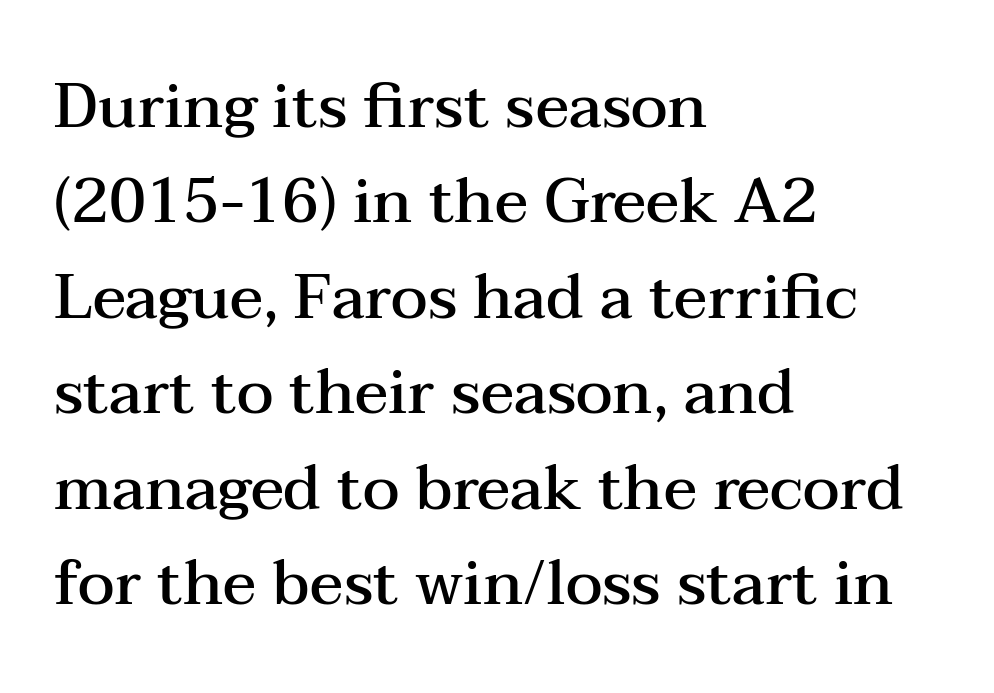
{"serif": "yes", "italic": "no", "bold": "semi", "weight": "semibold", "width": "wide", "stroke_contrast": "medium", "x_height": "medium", "monospaced": "no", "underline": "no", "align": "left", "line_spacing": "normal", "line_spacing_ratio": 1.54, "letter_spacing": "normal", "letter_spacing_em": 0.0, "glyph_px": 62}
